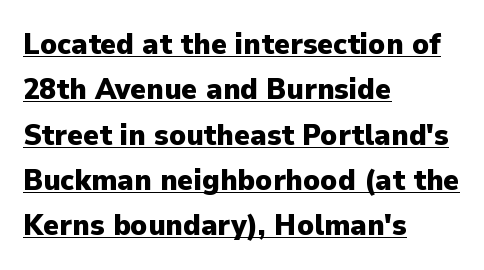
Q: Is the text bold? A: Yes.
Q: Is the text italic (slanted)? A: No, it is upright.
Q: Is the typeface a serif or a sans-serif typeface? A: Sans-serif.
Q: Is the text underlined? A: Yes.
Q: How is the paragraph aligned? A: Left-aligned.
Q: Is the spacing between letters normal or unusually wide? A: Normal.
Q: Is the spacing between lines tight, normal or loose? A: Normal.
Q: Width (condensed, normal, or wide)? A: Normal.
Q: Stroke contrast? A: Low.
Q: x-height? A: Medium.
Q: Monospaced? A: No.
